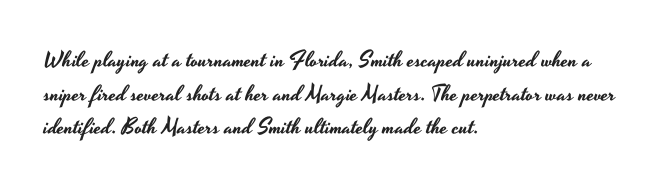
Q: Is the text italic (slanted)? A: Yes.
Q: Is the text underlined? A: No.
Q: How is the paragraph aligned? A: Left-aligned.
Q: Is the spacing between letters normal or unusually wide? A: Normal.
Q: Is the spacing between lines tight, normal or loose? A: Normal.
